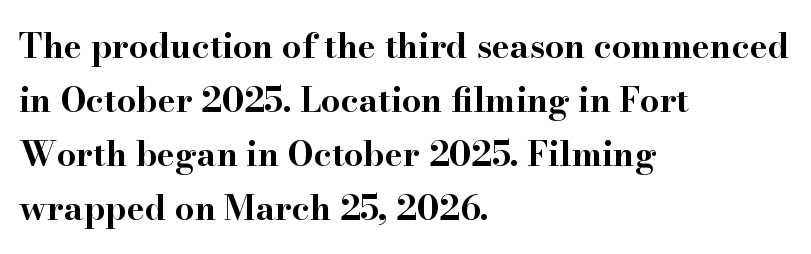
{"serif": "yes", "italic": "no", "bold": "yes", "weight": "bold", "width": "wide", "stroke_contrast": "high", "x_height": "small", "monospaced": "no", "underline": "no", "align": "left", "line_spacing": "normal", "line_spacing_ratio": 1.59, "letter_spacing": "normal", "letter_spacing_em": 0.0, "glyph_px": 34}
